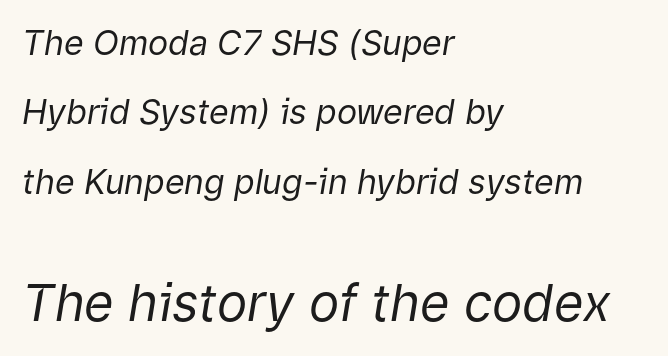
Q: Is the text bold? A: No.
Q: Is the text italic (slanted)? A: Yes, it leans right by about 9 degrees.
Q: Is the text underlined? A: No.
Q: How is the paragraph aligned? A: Left-aligned.
Q: Is the spacing between letters normal or unusually wide? A: Normal.
Q: Is the spacing between lines tight, normal or loose? A: Loose.
Q: Which block of text is set in a larger size, the first (top) or the second (bottom)? A: The second (bottom) one.
Q: Width (condensed, normal, or wide)? A: Normal.
Q: Stroke contrast? A: Low.
Q: x-height? A: Medium.
Q: Monospaced? A: No.
